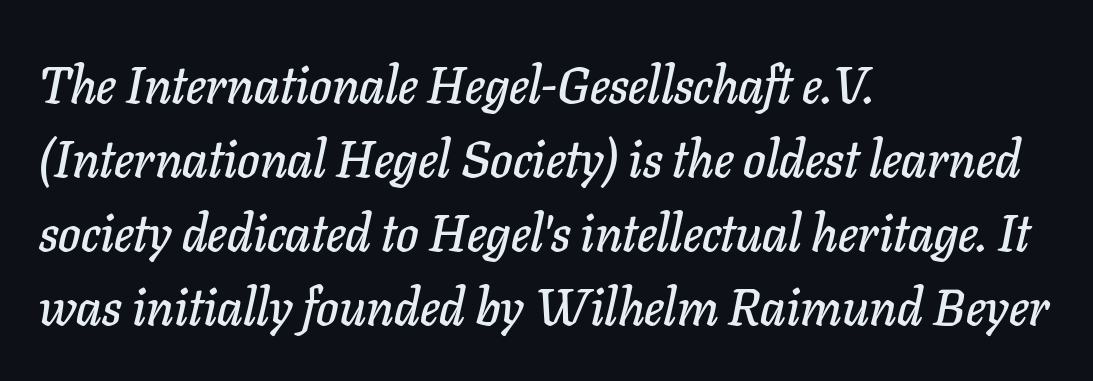
The image shows 51 px text type, italic (leaning right); set left-aligned, normal line spacing (1.45x), normal letter spacing, not underlined; low stroke contrast and a medium x-height.
